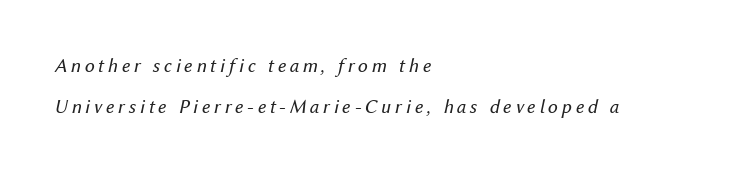
The image shows 20 px text type, italic (leaning right); set left-aligned, loose line spacing (2.07x), not underlined.
